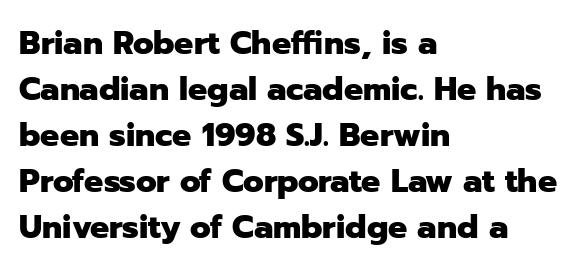
The image shows 32 px heavy sans-serif type, upright; set left-aligned, normal line spacing (1.44x), normal letter spacing, not underlined; low stroke contrast and a medium x-height.
